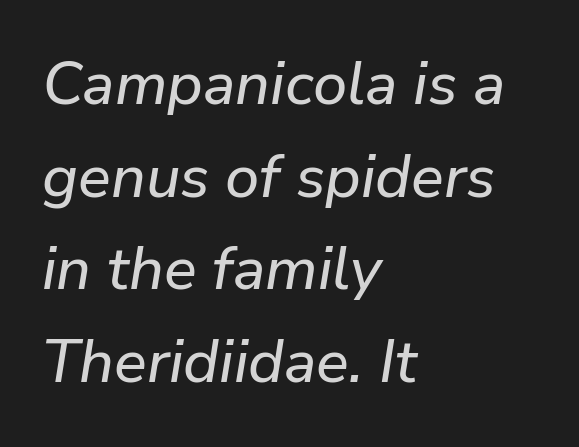
The designer left line spacing at the default. Just letters on the line, the space beneath them empty. The face used here has a pronounced slope to its letters. The line texture is even and compact thanks to regular tracking. A classic flush-left, rag-right setting is used for this passage.
